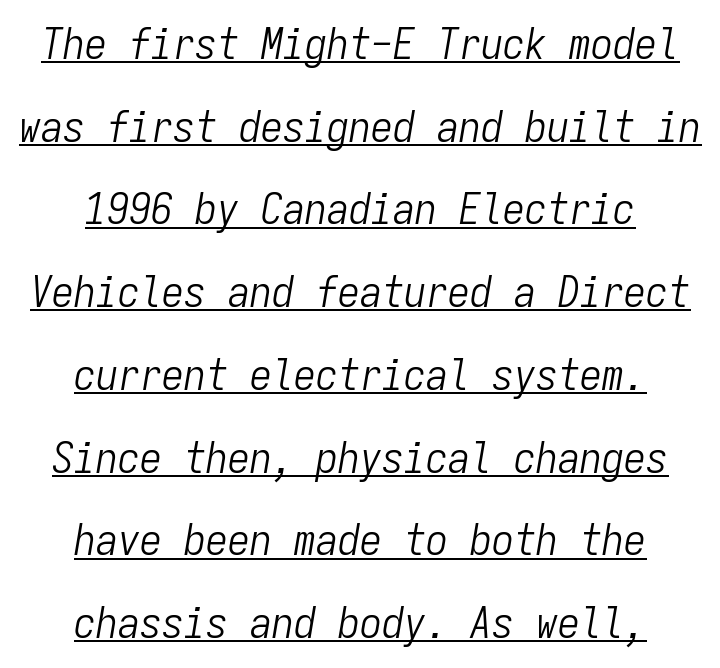
{"italic": "yes", "lean": "right", "slant_degrees": 9, "bold": "no", "weight": "light", "width": "condensed", "stroke_contrast": "low", "x_height": "medium", "monospaced": "yes", "underline": "yes", "align": "center", "line_spacing_ratio": 1.88, "letter_spacing": "normal", "letter_spacing_em": 0.0, "glyph_px": 44}
